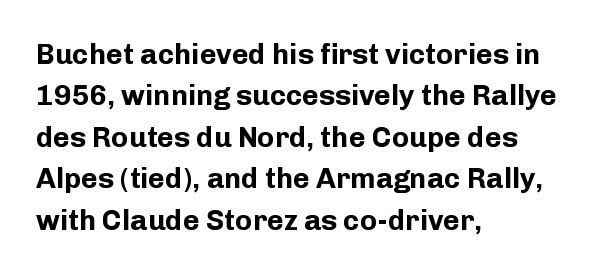
Layout note: lines flush left. Ordinary non-slanted type is in use. Look at the bottom of the vertical strokes: they stop flat, with no serifs. The letters sit at their default tracking, neither squeezed nor spread. Quick note: underline off.
